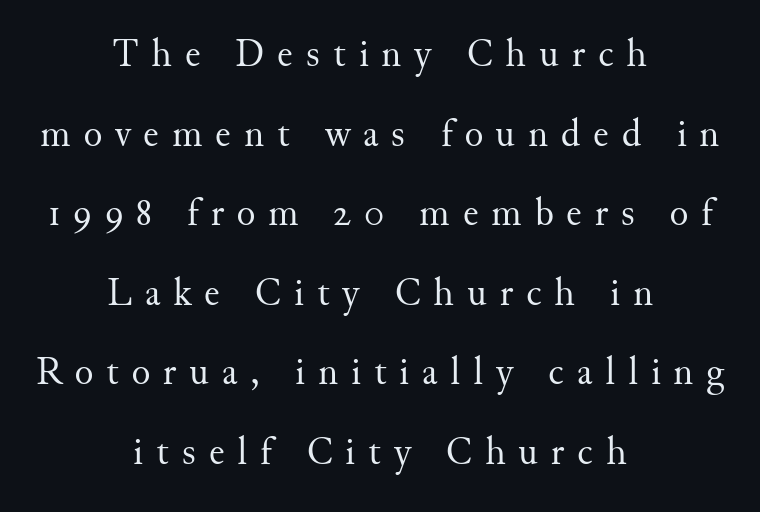
{"serif": "yes", "italic": "no", "bold": "no", "weight": "regular", "width": "normal", "stroke_contrast": "medium", "x_height": "small", "monospaced": "no", "underline": "no", "align": "center", "line_spacing": "loose", "line_spacing_ratio": 2.04, "letter_spacing": "wide", "letter_spacing_em": 0.33, "glyph_px": 39}
